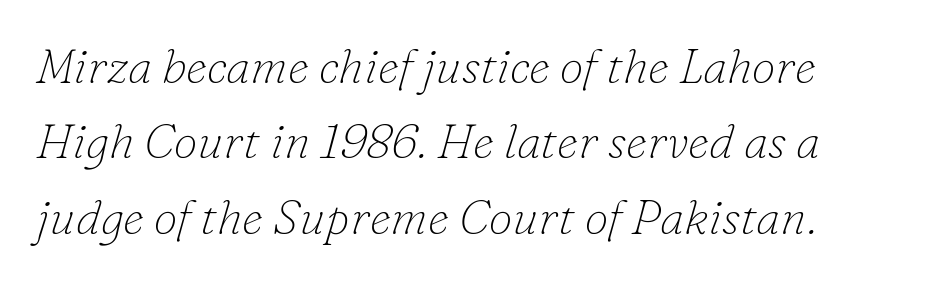
{"serif": "yes", "italic": "yes", "lean": "right", "slant_degrees": 16, "bold": "no", "weight": "thin", "width": "normal", "stroke_contrast": "low", "x_height": "small", "monospaced": "no", "underline": "no", "align": "left", "line_spacing": "normal", "line_spacing_ratio": 1.57, "letter_spacing": "normal", "letter_spacing_em": 0.0, "glyph_px": 48}
